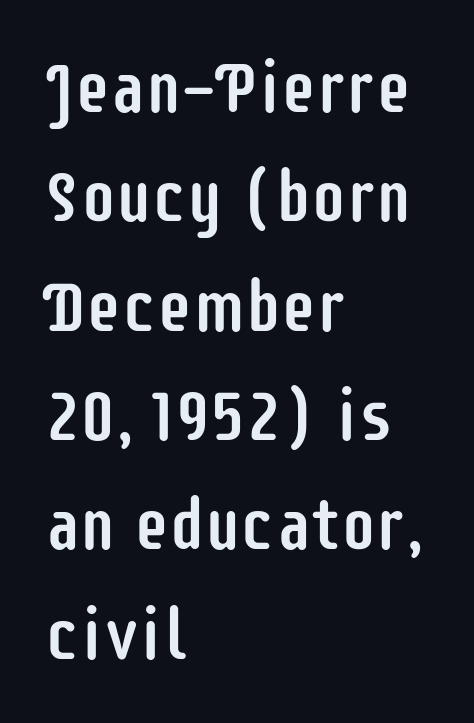
The image shows 71 px condensed sans-serif type, upright; set left-aligned, normal line spacing (1.54x), normal letter spacing, not underlined; low stroke contrast and a large x-height.
